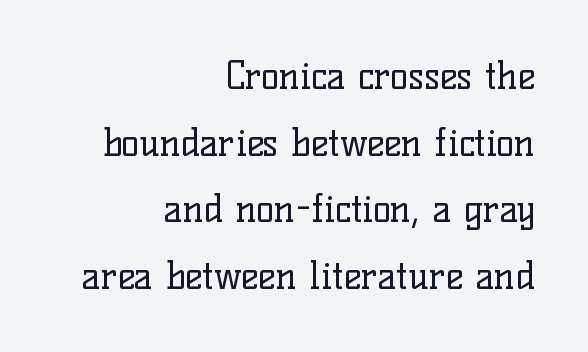
These lines are set flush right with a ragged left edge. Is the stroke heavy? The answer is a plain regular-or-lighter. This is the regular roman posture of the typeface. The rendering uses natural spacing where letterforms have individual widths.
